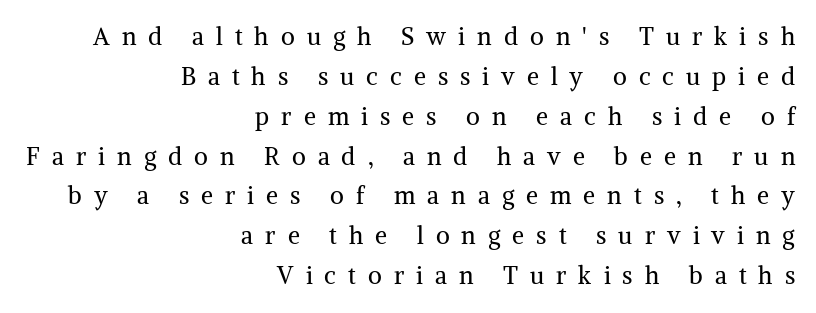
Q: Is the text bold? A: No.
Q: Is the text italic (slanted)? A: No, it is upright.
Q: Is the text underlined? A: No.
Q: How is the paragraph aligned? A: Right-aligned.
Q: Is the spacing between letters normal or unusually wide? A: Unusually wide.
Q: Is the spacing between lines tight, normal or loose? A: Normal.
